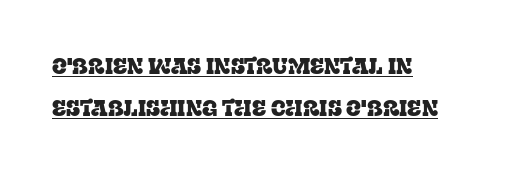
Q: Is the text italic (slanted)? A: No, it is upright.
Q: Is the text underlined? A: Yes.
Q: How is the paragraph aligned? A: Left-aligned.
Q: Is the spacing between letters normal or unusually wide? A: Normal.
Q: Is the spacing between lines tight, normal or loose? A: Loose.
